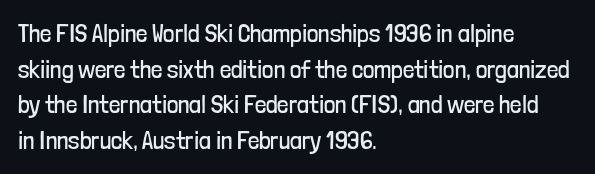
No word sits above an underline. These lines stack with their left ends in a neat column. The line-height multiplier appears to be the usual default. Ordinary non-slanted type is in use. Students, note that the glyphs here touch the page at normal intervals.
